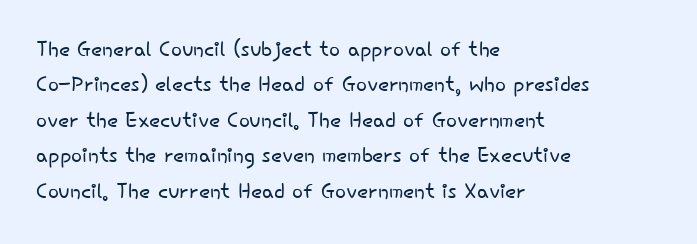
{"serif": "no", "italic": "no", "bold": "no", "weight": "light", "width": "normal", "stroke_contrast": "low", "x_height": "small", "monospaced": "no", "underline": "no", "align": "left", "line_spacing_ratio": 1.22, "letter_spacing": "normal", "letter_spacing_em": 0.0, "glyph_px": 29}
